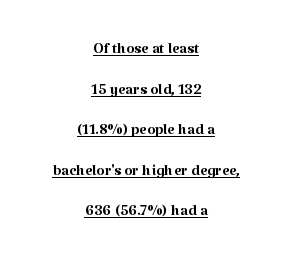
The image shows 21 px text type, upright; set centered, loose line spacing (1.93x), normal letter spacing, underlined.
